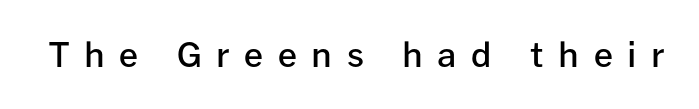
The image shows 34 px semibold sans-serif type, upright; set unusually wide letter spacing (+0.43 em), not underlined; low stroke contrast and a medium x-height.
